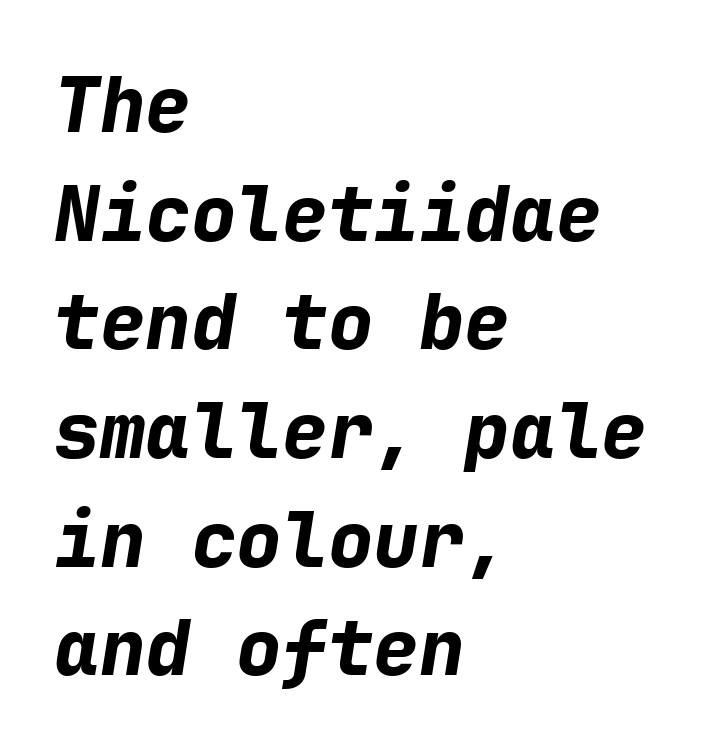
The image shows 76 px bold type, italic (leaning right), monospaced; set left-aligned, normal line spacing (1.43x), normal letter spacing, not underlined; low stroke contrast and a medium x-height.
